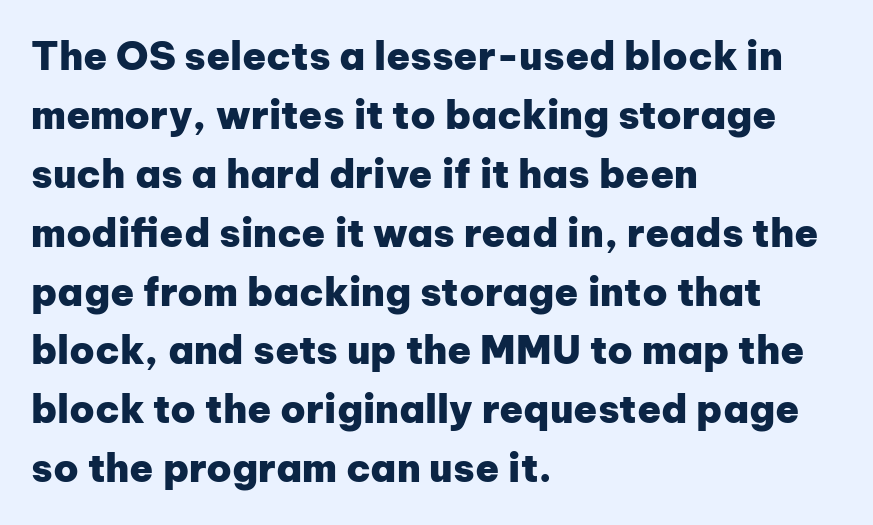
Q: Is the text bold? A: Yes.
Q: Is the text italic (slanted)? A: No, it is upright.
Q: Is the typeface a serif or a sans-serif typeface? A: Sans-serif.
Q: Is the text underlined? A: No.
Q: How is the paragraph aligned? A: Left-aligned.
Q: Is the spacing between letters normal or unusually wide? A: Normal.
Q: Is the spacing between lines tight, normal or loose? A: Normal.
Q: Width (condensed, normal, or wide)? A: Normal.
Q: Stroke contrast? A: Low.
Q: x-height? A: Medium.
Q: Monospaced? A: No.
